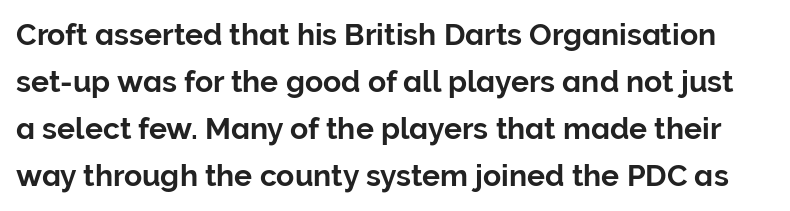
The image shows 30 px sans-serif type, upright; set normal line spacing (1.57x), normal letter spacing, not underlined; low stroke contrast and a medium x-height.
